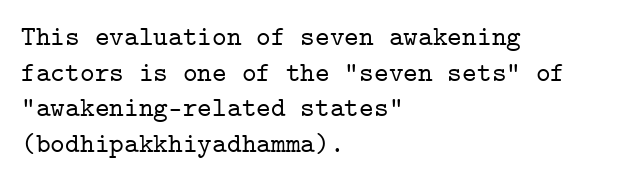
The image shows 28 px serif type, upright, monospaced; set left-aligned, normal line spacing (1.27x), normal letter spacing, not underlined; low stroke contrast and a medium x-height.
